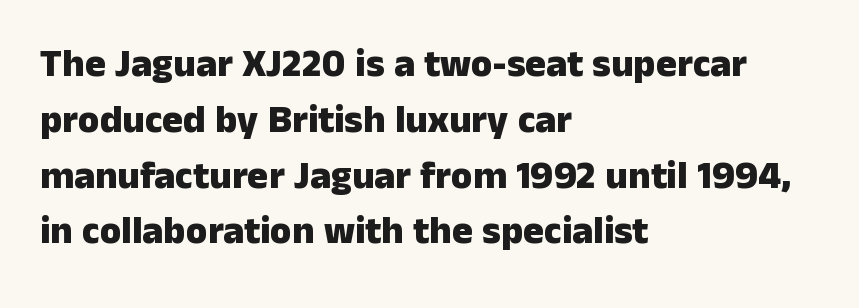
The image shows 39 px heavy sans-serif type, upright; set left-aligned, normal line spacing (1.43x), normal letter spacing, not underlined; low stroke contrast and a medium x-height.
